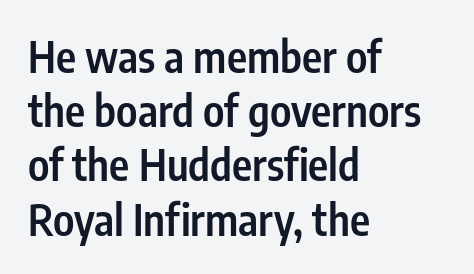
{"serif": "no", "italic": "no", "bold": "semi", "weight": "semibold", "width": "condensed", "stroke_contrast": "low", "x_height": "medium", "monospaced": "no", "underline": "no", "align": "left", "line_spacing": "normal", "line_spacing_ratio": 1.26, "letter_spacing": "normal", "letter_spacing_em": 0.0, "glyph_px": 43}
